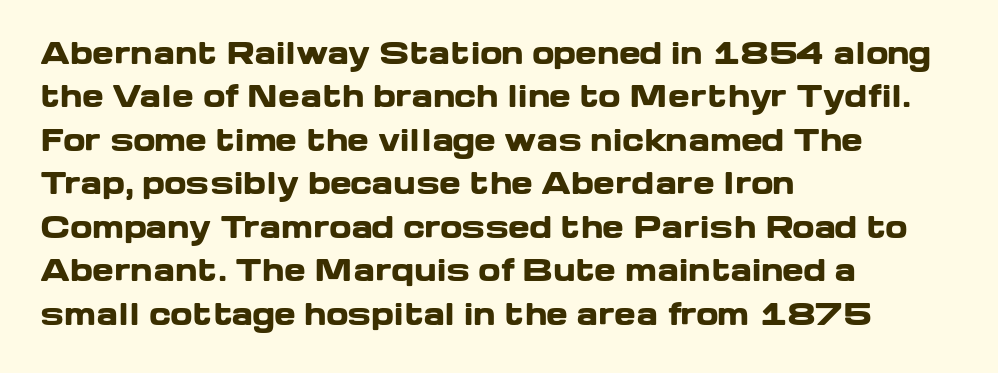
{"serif": "no", "italic": "no", "bold": "yes", "weight": "heavy", "width": "wide", "stroke_contrast": "low", "x_height": "medium", "monospaced": "no", "underline": "no", "align": "left", "line_spacing": "normal", "line_spacing_ratio": 1.5, "letter_spacing": "normal", "letter_spacing_em": 0.0, "glyph_px": 29}
